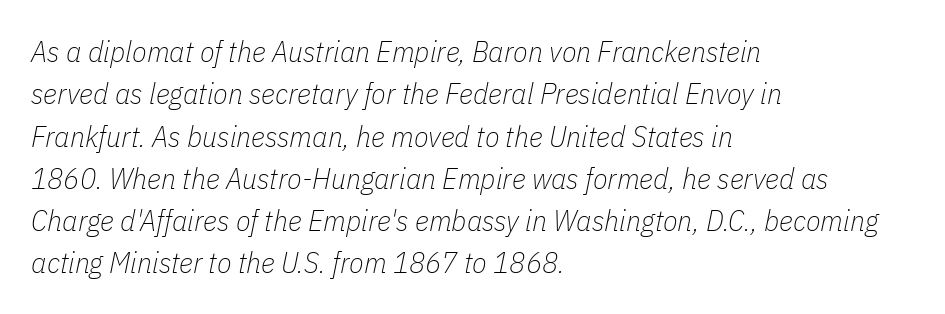
Q: Is the text bold? A: No.
Q: Is the text italic (slanted)? A: Yes, it leans right by about 11 degrees.
Q: Is the text underlined? A: No.
Q: How is the paragraph aligned? A: Left-aligned.
Q: Is the spacing between letters normal or unusually wide? A: Normal.
Q: Is the spacing between lines tight, normal or loose? A: Normal.
Q: Width (condensed, normal, or wide)? A: Condensed.
Q: Stroke contrast? A: Low.
Q: x-height? A: Medium.
Q: Monospaced? A: No.
